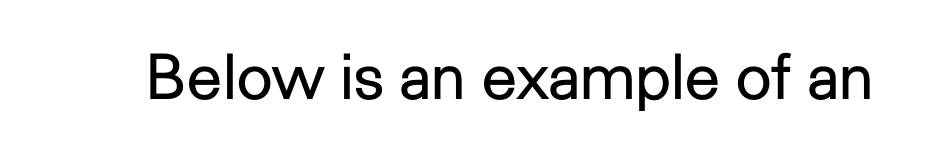
The image shows 63 px regular-weight sans-serif type, upright; set normal letter spacing, not underlined; low stroke contrast and a medium x-height.
